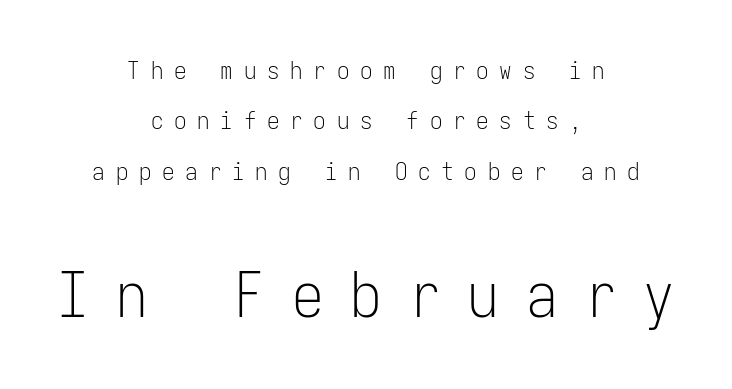
{"serif": "no", "italic": "no", "bold": "no", "weight": "light", "width": "condensed", "stroke_contrast": "low", "x_height": "medium", "monospaced": "yes", "underline": "no", "align": "center", "line_spacing": "loose", "line_spacing_ratio": 2.02, "letter_spacing": "wide", "letter_spacing_em": 0.43, "larger_block": "second", "size_ratio": 2.52, "glyph_px": 63}
